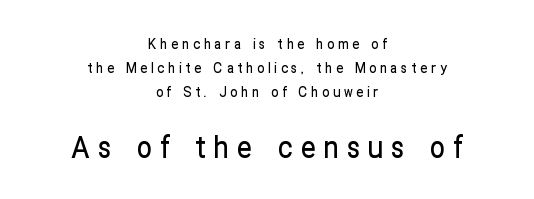
The image shows 30 px condensed sans-serif type, upright; set centered, normal line spacing (1.7x), unusually wide letter spacing (+0.27 em), not underlined; the second (bottom) block is 2.14x larger; low stroke contrast and a medium x-height.
